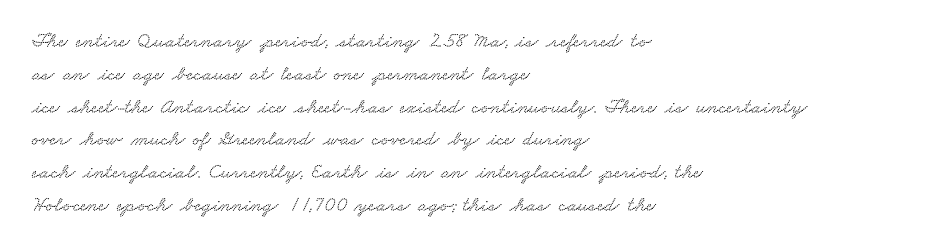
Characters follow at the spacing the type designer built in. Is the block centered? No — it sits flush against the left margin. No word sits above an underline. A typesetter would call this leading conventional body-copy spacing.
